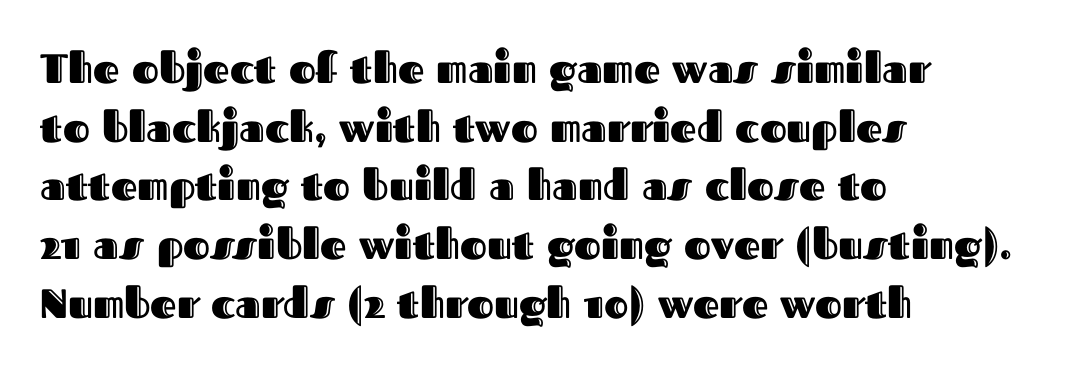
Line beginnings align vertically; line endings do not. Unmarked baselines from the first word to the last. Compared with typical paragraphs, the rows here are spaced about the same. Default kerning and tracking; the words read as compact shapes.
